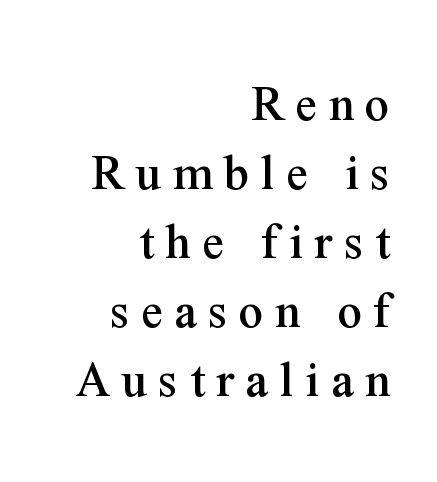
Typeset ragged left — the right edge is the straight one. The designer left line spacing at the default. Observe the wide spacing: letters keep a clear distance from each other. Only glyphs here, with clear space below each row. Do the letters lean? They stand straight. Note the varied advance widths — an 'i' is clearly narrower than an 'm'.
